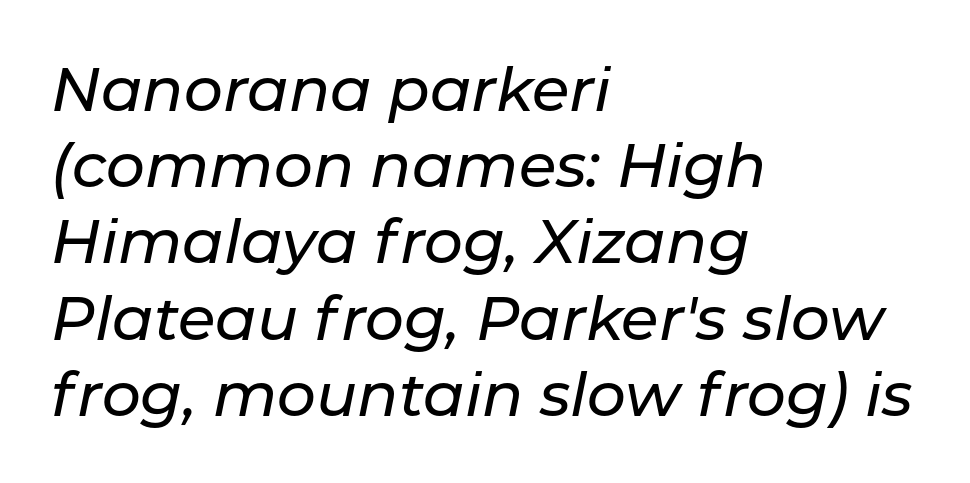
{"italic": "yes", "lean": "right", "slant_degrees": 11, "width": "normal", "stroke_contrast": "low", "x_height": "medium", "monospaced": "no", "underline": "no", "align": "left", "line_spacing": "normal", "line_spacing_ratio": 1.25, "letter_spacing": "normal", "letter_spacing_em": 0.0, "glyph_px": 61}
